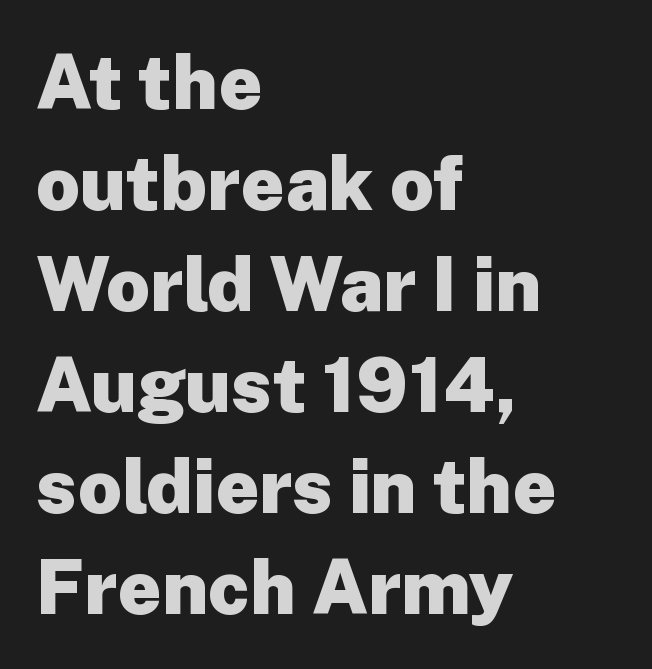
Every letter is thick-stroked: bold, no question. Regular leading. The type is set solid horizontally, with unmodified tracking. Glance below the letters and you will spot only blank space. These lines are rendered in a variable-pitch font. Does the copy run flush right? No — it runs flush left.
